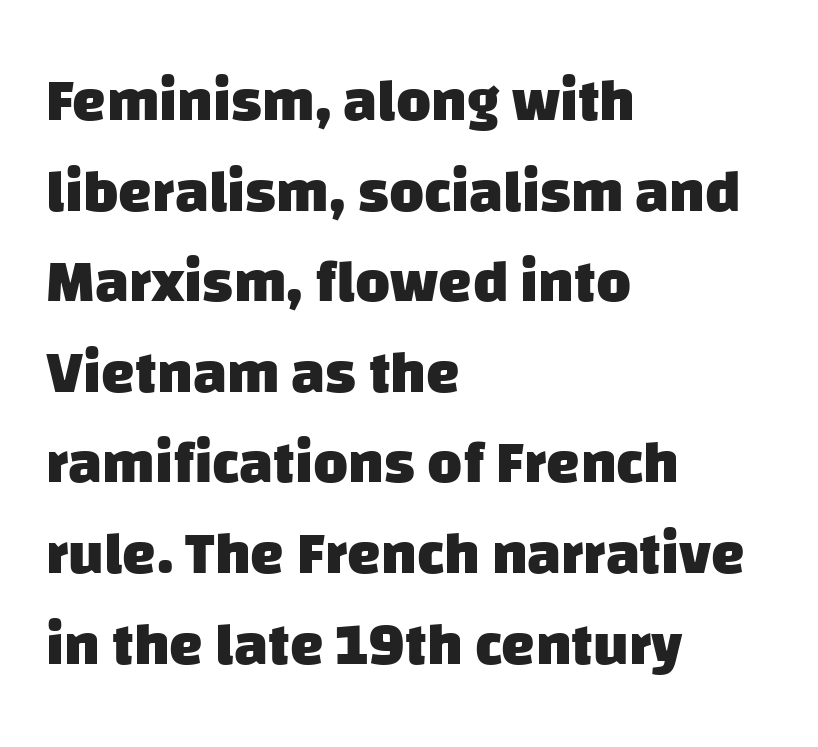
The image shows 60 px heavy sans-serif type; set left-aligned, normal line spacing (1.51x), normal letter spacing, not underlined; low stroke contrast and a large x-height.
